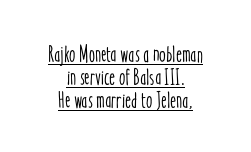
Q: Is the text italic (slanted)? A: No, it is upright.
Q: Is the text underlined? A: Yes.
Q: How is the paragraph aligned? A: Centered.
Q: Is the spacing between letters normal or unusually wide? A: Normal.
Q: Is the spacing between lines tight, normal or loose? A: Tight.
